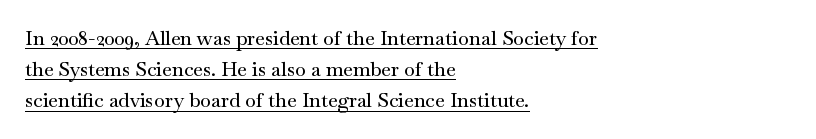
Left-aligned paragraph, ragged on the right. Has an underline been added? It has. A typesetter would call this leading conventional body-copy spacing. Look at the tracking — it's just the regular setting, nothing added. A typesetter would mark this as roman, not italic.
